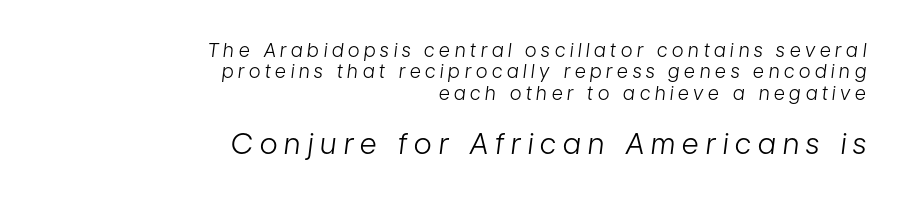
Q: Is the text bold? A: No.
Q: Is the text italic (slanted)? A: Yes, it leans right by about 7 degrees.
Q: Is the text underlined? A: No.
Q: How is the paragraph aligned? A: Right-aligned.
Q: Is the spacing between letters normal or unusually wide? A: Unusually wide.
Q: Is the spacing between lines tight, normal or loose? A: Tight.
Q: Which block of text is set in a larger size, the first (top) or the second (bottom)? A: The second (bottom) one.
Q: Width (condensed, normal, or wide)? A: Condensed.
Q: Stroke contrast? A: Low.
Q: x-height? A: Medium.
Q: Monospaced? A: No.
